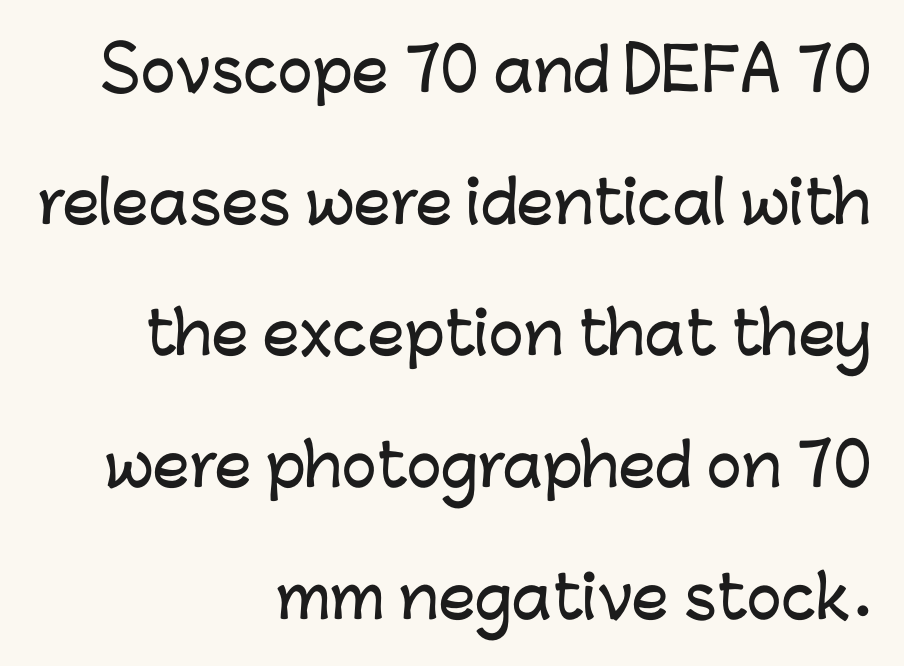
The image shows 58 px sans-serif type, upright; set right-aligned, loose line spacing (2.27x), normal letter spacing, not underlined; low stroke contrast and a medium x-height.
